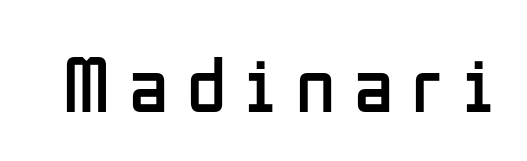
Decoration check: the copy has no underline. It's the straight-up-and-down kind of type. This is sans-serif lettering, the kind often seen on screens and signage. Stem width sits at or under what a default text font uses. Here the designer chose a conventional face with non-uniform glyph widths.
